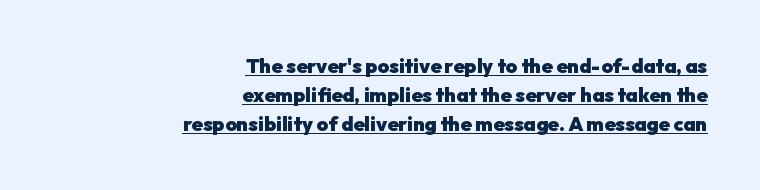
The image shows 20 px bold type, upright; set right-aligned, normal line spacing (1.45x), normal letter spacing, underlined.
